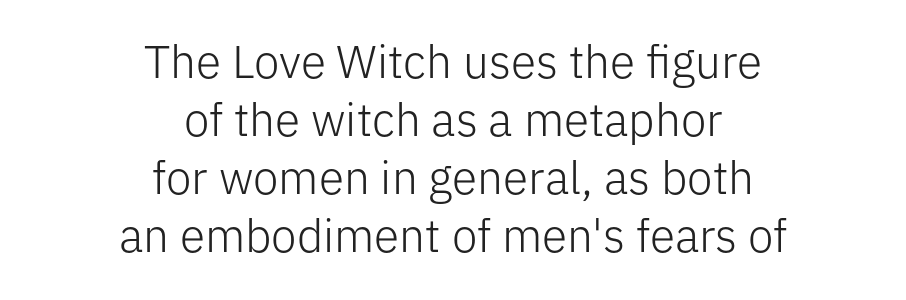
Vertical stems look standard width or narrower in stroke. Italic? Not at all — the glyphs are vertical. Inter-character spacing is left at the font's built-in metrics. Plain, unruled lines of type.
